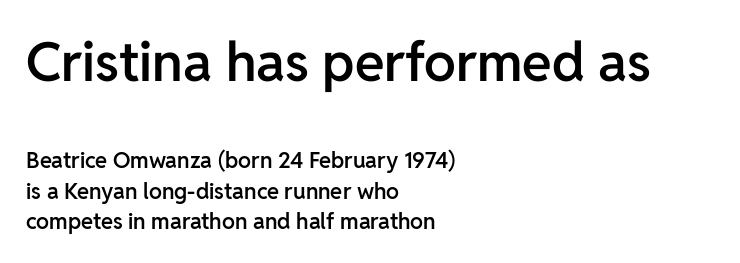
{"serif": "no", "italic": "no", "bold": "semi", "weight": "semibold", "width": "normal", "stroke_contrast": "low", "x_height": "medium", "monospaced": "no", "underline": "no", "align": "left", "line_spacing": "normal", "line_spacing_ratio": 1.4, "letter_spacing": "normal", "letter_spacing_em": 0.0, "larger_block": "first", "size_ratio": 2.45, "glyph_px": 54}
